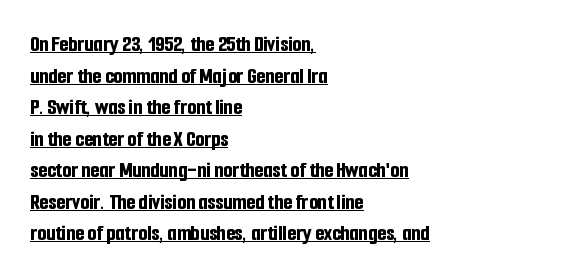
{"italic": "no", "bold": "yes", "underline": "yes", "align": "left", "line_spacing": "normal", "line_spacing_ratio": 1.37, "letter_spacing": "normal", "letter_spacing_em": 0.0, "glyph_px": 23}
